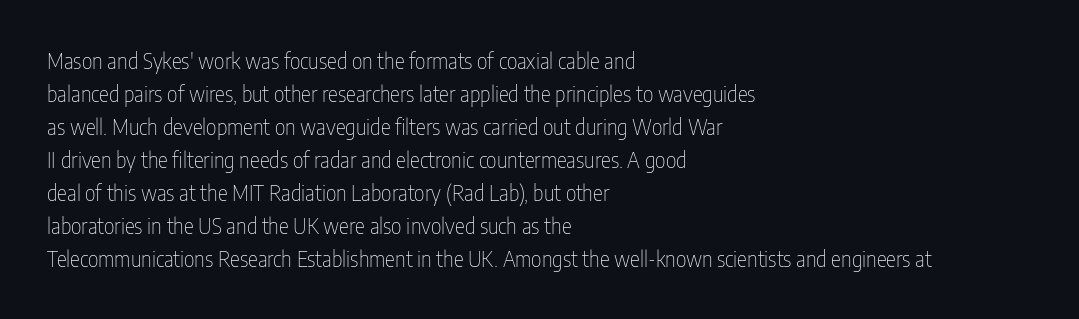
The image shows 21 px text type, upright; set left-aligned, normal line spacing (1.57x), normal letter spacing, not underlined.
